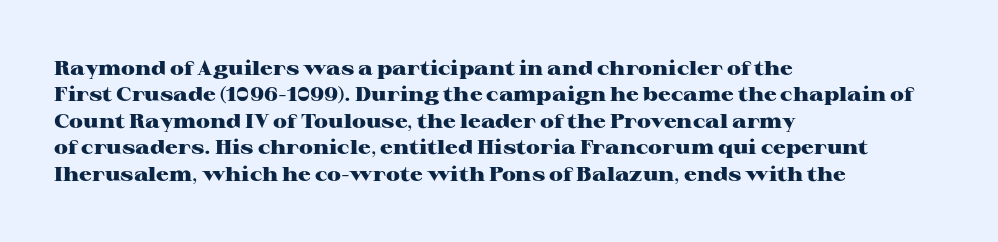
No extra tracking has been applied to these lines. The font is running at its bold setting. Students, observe: this is what conventionally led text looks like. Ascenders rise straight up at ninety degrees.
